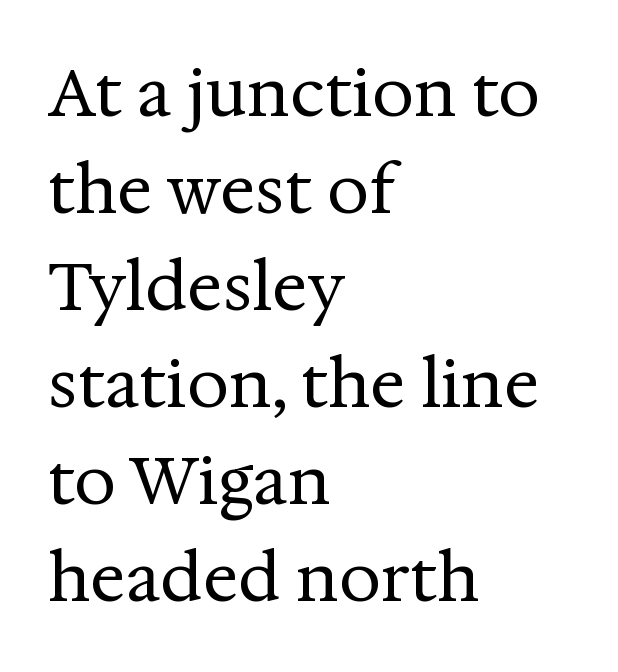
Which margin do the lines hug? The left one — the right edge is uneven. This is roman type, the default non-slanted kind. No chunkiness to these letters — they're not bold. Quick note: underline off. The face used here is proportionally spaced, like ordinary book or web type. Line spacing here is normal.
